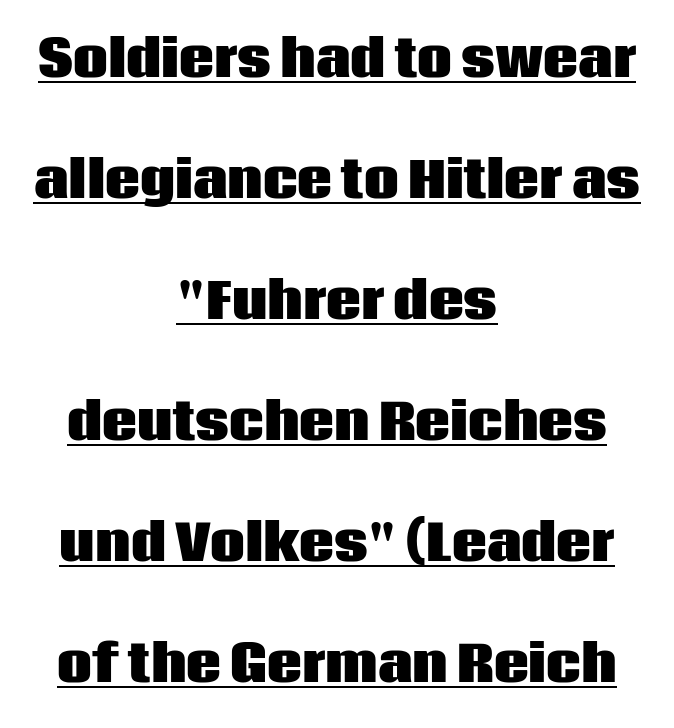
Q: Is the text bold? A: Yes.
Q: Is the text italic (slanted)? A: No, it is upright.
Q: Is the typeface a serif or a sans-serif typeface? A: Sans-serif.
Q: Is the text underlined? A: Yes.
Q: How is the paragraph aligned? A: Centered.
Q: Is the spacing between letters normal or unusually wide? A: Normal.
Q: Is the spacing between lines tight, normal or loose? A: Loose.
Q: Width (condensed, normal, or wide)? A: Normal.
Q: Stroke contrast? A: Low.
Q: x-height? A: Large.
Q: Monospaced? A: No.
